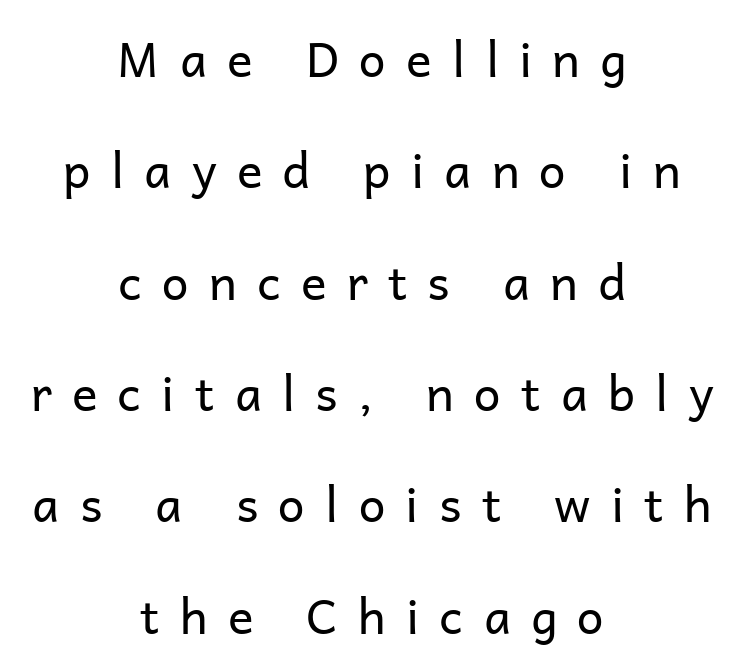
Think of a printed novel: that variable character pitch is what you see here. Is there any slant? The stems are plumb. Summary of vertical rhythm: relaxed, with wide interline spacing. Horizontal alignment here is central, giving a formal, balanced look. A sans-serif font was chosen for this passage.
